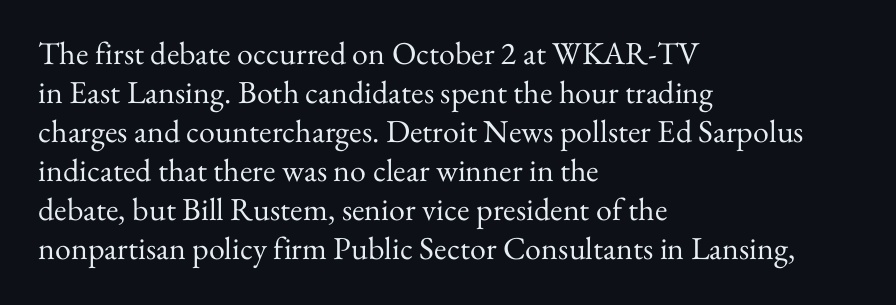
Q: Is the text bold? A: No.
Q: Is the text italic (slanted)? A: No, it is upright.
Q: Is the typeface a serif or a sans-serif typeface? A: Serif.
Q: Is the text underlined? A: No.
Q: How is the paragraph aligned? A: Left-aligned.
Q: Is the spacing between letters normal or unusually wide? A: Normal.
Q: Width (condensed, normal, or wide)? A: Normal.
Q: Stroke contrast? A: Medium.
Q: x-height? A: Small.
Q: Monospaced? A: No.
